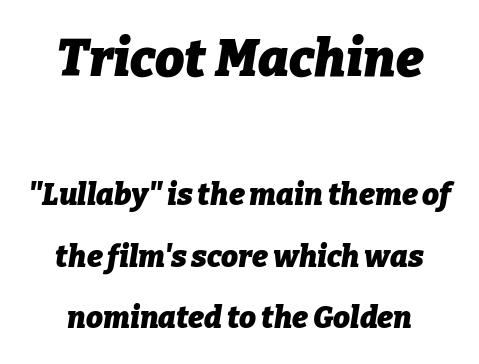
The image shows 52 px heavy type, italic (leaning right); set loose line spacing (2.06x), normal letter spacing, not underlined; the first (top) block is 1.73x larger; low stroke contrast and a medium x-height.
